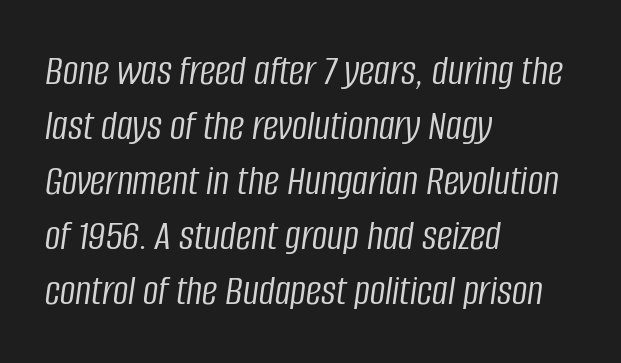
Spacing verdict: proportional, widths tailored to each character. Stroke thickness stays within the range of a standard reading face or lighter. Spacing between characters is what you'd get straight out of the box. This rendering features lettering with no underline. The font's italic variant was chosen for this text. The line-height multiplier appears to be the usual default.
